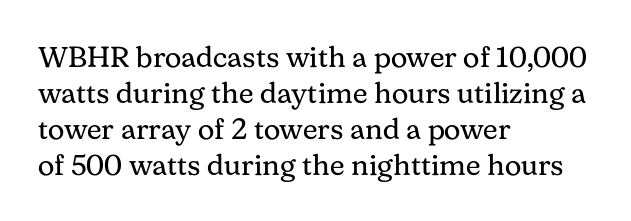
{"serif": "yes", "italic": "no", "bold": "no", "weight": "regular", "width": "normal", "stroke_contrast": "medium", "x_height": "medium", "monospaced": "no", "underline": "no", "align": "left", "line_spacing_ratio": 1.24, "letter_spacing": "normal", "letter_spacing_em": 0.0, "glyph_px": 29}
